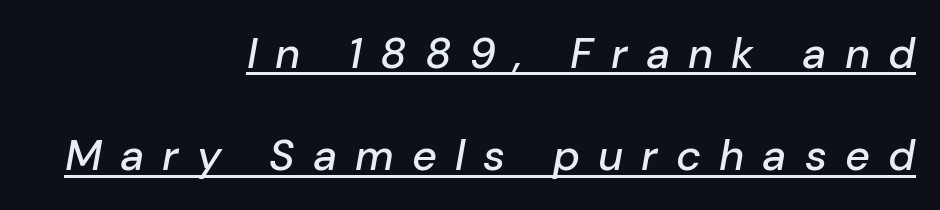
{"italic": "yes", "lean": "right", "slant_degrees": 10, "width": "normal", "stroke_contrast": "low", "x_height": "medium", "monospaced": "no", "underline": "yes", "align": "right", "line_spacing": "loose", "line_spacing_ratio": 2.38, "letter_spacing": "wide", "letter_spacing_em": 0.42, "glyph_px": 43}
